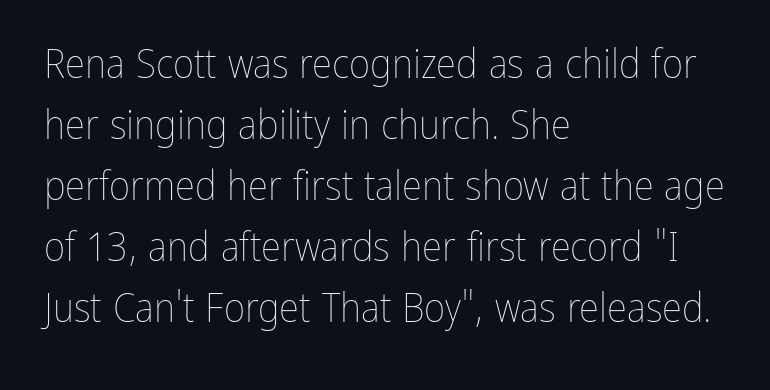
Q: Is the text bold? A: No.
Q: Is the text italic (slanted)? A: No, it is upright.
Q: Is the text underlined? A: No.
Q: How is the paragraph aligned? A: Left-aligned.
Q: Is the spacing between letters normal or unusually wide? A: Normal.
Q: Is the spacing between lines tight, normal or loose? A: Normal.
Q: Width (condensed, normal, or wide)? A: Condensed.
Q: Stroke contrast? A: Low.
Q: x-height? A: Medium.
Q: Monospaced? A: No.
